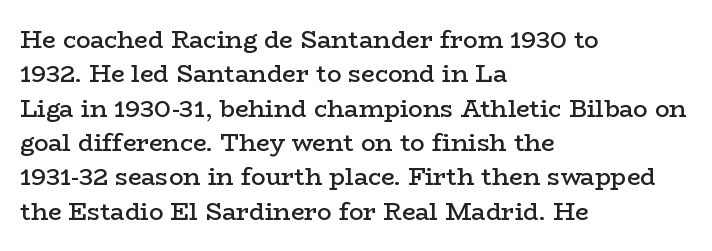
{"italic": "no", "bold": "semi", "underline": "no", "align": "left", "line_spacing": "normal", "line_spacing_ratio": 1.43, "letter_spacing": "normal", "letter_spacing_em": 0.0, "glyph_px": 24}
